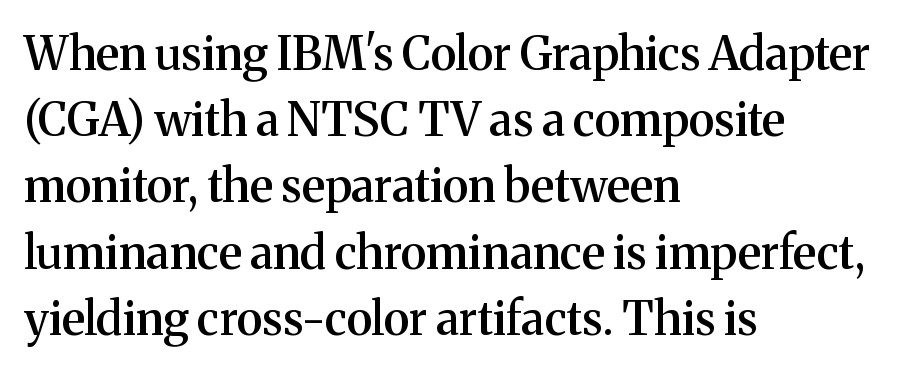
Is the letter spacing exaggerated? No — it looks like the ordinary default. Baseline-to-baseline distance is the conventional proportion of letter height. In terms of weight, the rendering is demibold, just under bold. Upright lettering throughout. The words here are not underlined. Teacher's note: observe the even left margin — that is flush-left alignment.
